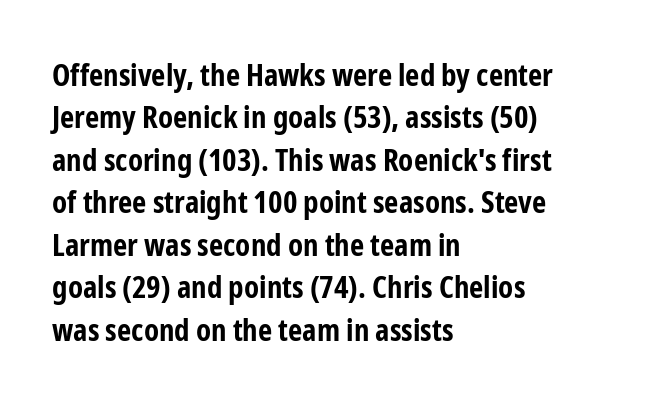
The image shows 31 px bold, condensed sans-serif type, upright; set left-aligned, normal line spacing (1.37x), normal letter spacing, not underlined; low stroke contrast and a medium x-height.
